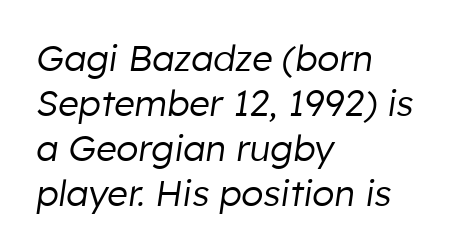
Q: Is the text bold? A: No.
Q: Is the text italic (slanted)? A: Yes, it leans right by about 8 degrees.
Q: Is the text underlined? A: No.
Q: How is the paragraph aligned? A: Left-aligned.
Q: Is the spacing between letters normal or unusually wide? A: Normal.
Q: Is the spacing between lines tight, normal or loose? A: Normal.
Q: Width (condensed, normal, or wide)? A: Normal.
Q: Stroke contrast? A: Low.
Q: x-height? A: Medium.
Q: Monospaced? A: No.
